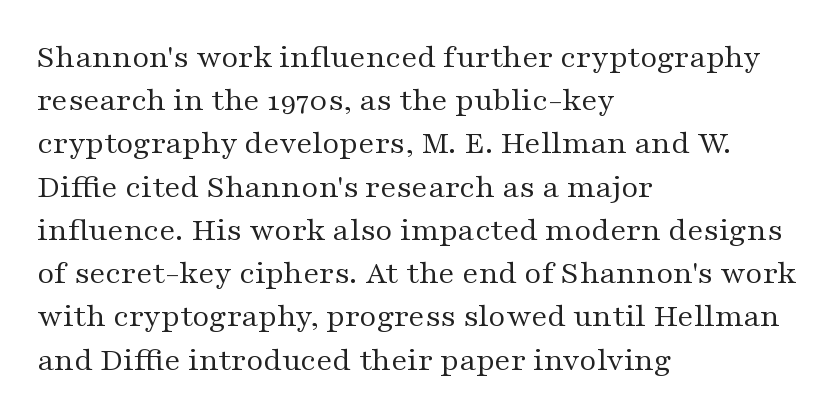
Q: Is the text bold? A: No.
Q: Is the text italic (slanted)? A: No, it is upright.
Q: Is the typeface a serif or a sans-serif typeface? A: Serif.
Q: Is the text underlined? A: No.
Q: How is the paragraph aligned? A: Left-aligned.
Q: Is the spacing between letters normal or unusually wide? A: Normal.
Q: Is the spacing between lines tight, normal or loose? A: Normal.
Q: Width (condensed, normal, or wide)? A: Wide.
Q: Stroke contrast? A: Medium.
Q: x-height? A: Medium.
Q: Monospaced? A: No.
